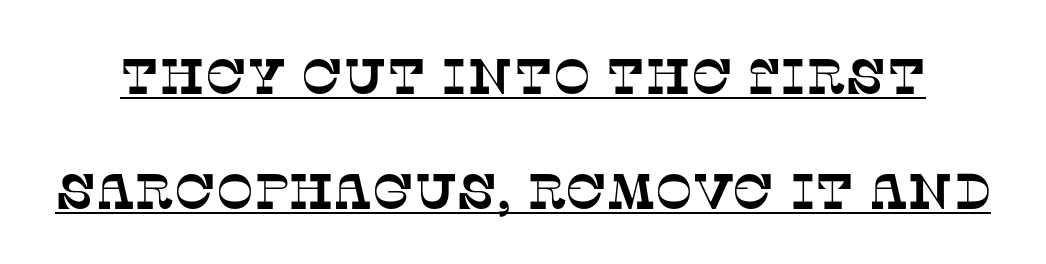
Q: Is the typeface a serif or a sans-serif typeface? A: Serif.
Q: Is the text underlined? A: Yes.
Q: Is the spacing between letters normal or unusually wide? A: Normal.
Q: Is the spacing between lines tight, normal or loose? A: Loose.
Q: Width (condensed, normal, or wide)? A: Normal.
Q: Stroke contrast? A: Low.
Q: x-height? A: Large.
Q: Monospaced? A: No.
